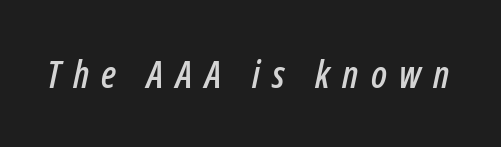
{"italic": "yes", "lean": "right", "slant_degrees": 12, "width": "condensed", "stroke_contrast": "low", "x_height": "medium", "monospaced": "no", "underline": "no", "letter_spacing": "wide", "letter_spacing_em": 0.32, "glyph_px": 38}
